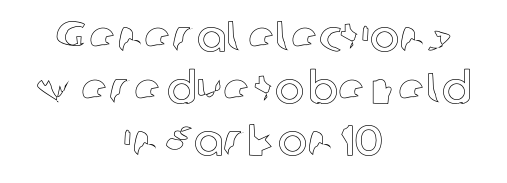
Q: Is the text italic (slanted)? A: No, it is upright.
Q: Is the text underlined? A: No.
Q: How is the paragraph aligned? A: Centered.
Q: Is the spacing between letters normal or unusually wide? A: Normal.
Q: Width (condensed, normal, or wide)? A: Normal.
Q: x-height? A: Medium.
Q: Monospaced? A: No.
